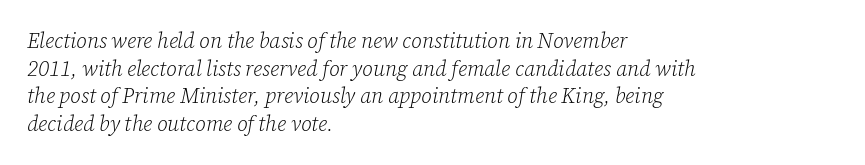
The image shows 21 px text type, italic (leaning right); set left-aligned, normal line spacing (1.31x), normal letter spacing, not underlined.
